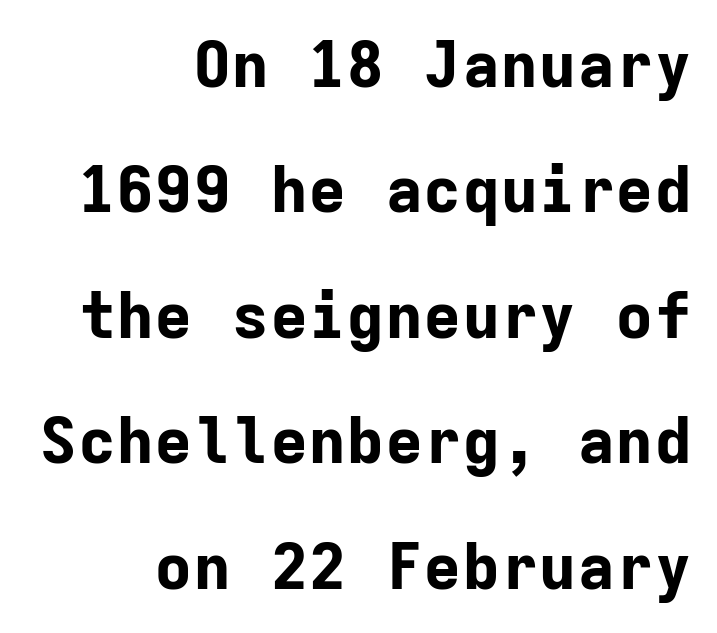
Decoration check: the copy has no underline. Rendered with straight, roman letterforms. I'd call this a sans setting — the letters go barefoot. Rows of type keep a wide berth in the vertical direction. You could call the tracking neutral — neither tight nor loose. Is the type bold? Yes — the strokes are clearly thick and heavy.
